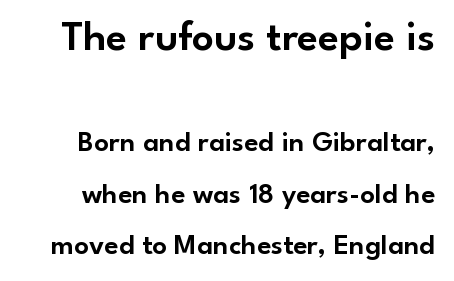
The image shows 43 px sans-serif type, upright; set line spacing 1.78x, normal letter spacing, not underlined; the first (top) block is 1.48x larger; low stroke contrast and a small x-height.
